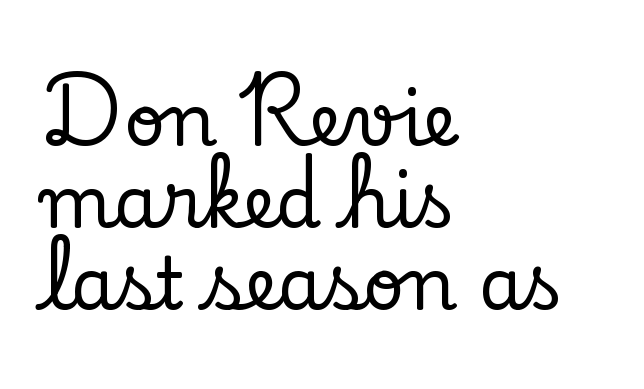
The image shows 72 px serif type, upright; set left-aligned, tight line spacing (1.14x), normal letter spacing, not underlined; low stroke contrast and a small x-height.
